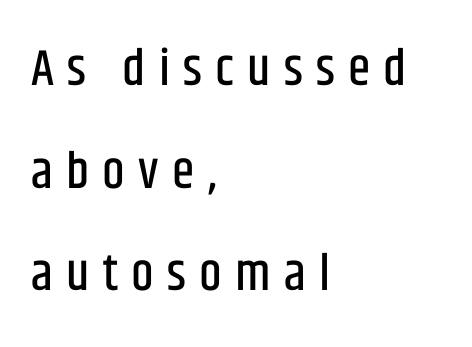
The image shows 51 px condensed sans-serif type, upright; set left-aligned, loose line spacing (2.01x), unusually wide letter spacing (+0.26 em), not underlined; low stroke contrast and a large x-height.
